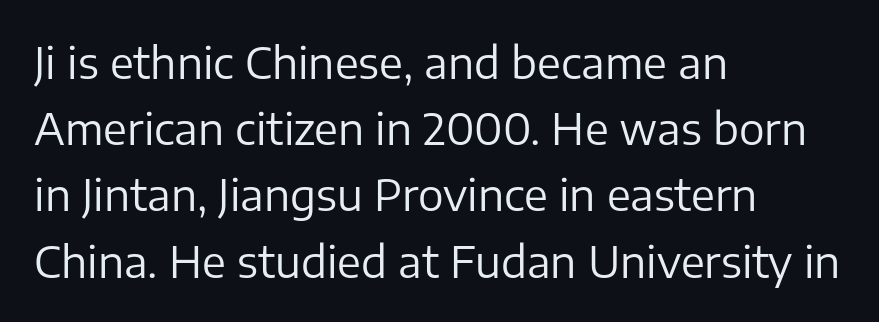
The image shows 43 px regular-weight sans-serif type, upright; set left-aligned, normal line spacing (1.54x), normal letter spacing, not underlined; low stroke contrast and a medium x-height.
